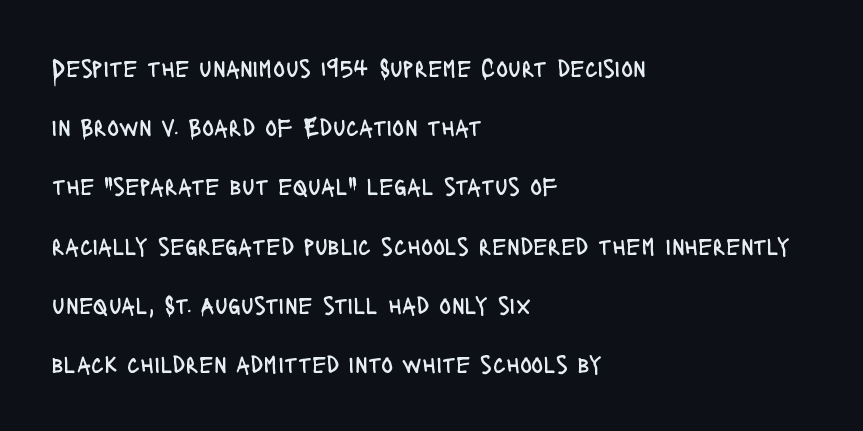
Is there any slant? The stems are plumb. Words float on clear page, feet unadorned. The font sits on the lighter half of the weight spectrum, regular included. Teacher's note: observe the even left margin — that is flush-left alignment.
